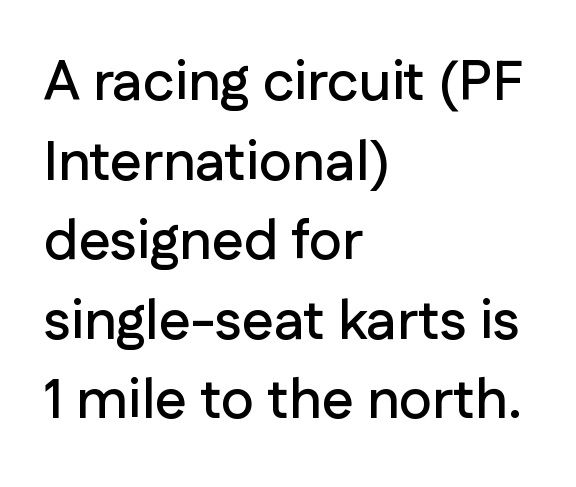
Italic? Not at all — the glyphs are vertical. Short and long lines alike share a common starting point at left. The horizontal fit of the characters is conventional and even. The rendering uses a moderate line-height, typical for paragraphs. The string is rendered with underlining switched off.
